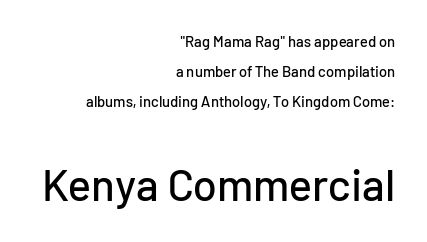
The rag falls on the left side of this text block. One glance says open: line gaps are wider than usual. A sans-serif font was chosen for this passage. The letterforms sit shoulder to shoulder at normal distance. Is there any slant? The stems are plumb. Varying glyph widths throughout — classic text-font behaviour.
